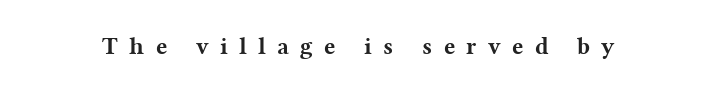
The image shows 24 px bold type, upright; set unusually wide letter spacing (+0.47 em), not underlined.
